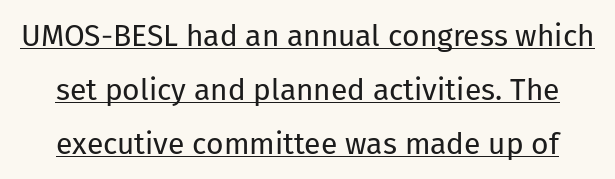
The letters stand straight up with perfectly vertical stems. Think of a printed novel: that variable character pitch is what you see here. Here the glyphs are tracked normally, forming tight word shapes. I'd call this a sans setting — the letters go barefoot. Like a heading marked for emphasis, these lines bear an underscore.
